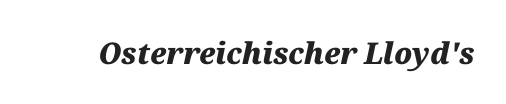
The image shows 30 px heavy type, italic (leaning right); set normal letter spacing, not underlined; medium stroke contrast and a medium x-height.
